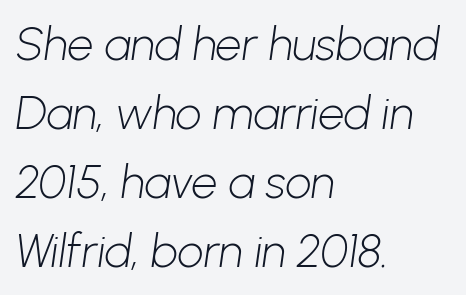
Compared with a centered layout, this one pins lines to the left instead. What stands out about the letter spacing? Nothing — it is the standard amount. Check the space under the baseline: it is left empty. Look at the bottom of the vertical strokes: they stop flat, with no serifs. Here the designer chose a conventional face with non-uniform glyph widths. Students, observe: this is what conventionally led text looks like.
